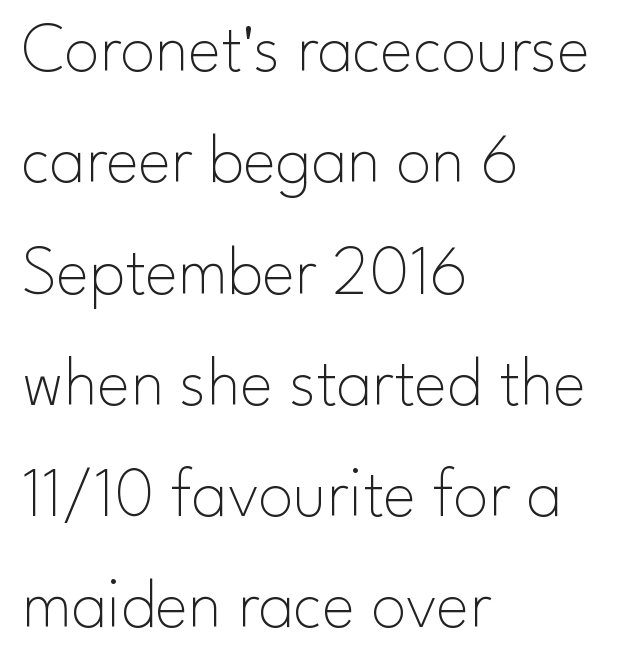
The image shows 70 px thin sans-serif type, upright; set left-aligned, normal line spacing (1.59x), normal letter spacing, not underlined; low stroke contrast and a small x-height.
